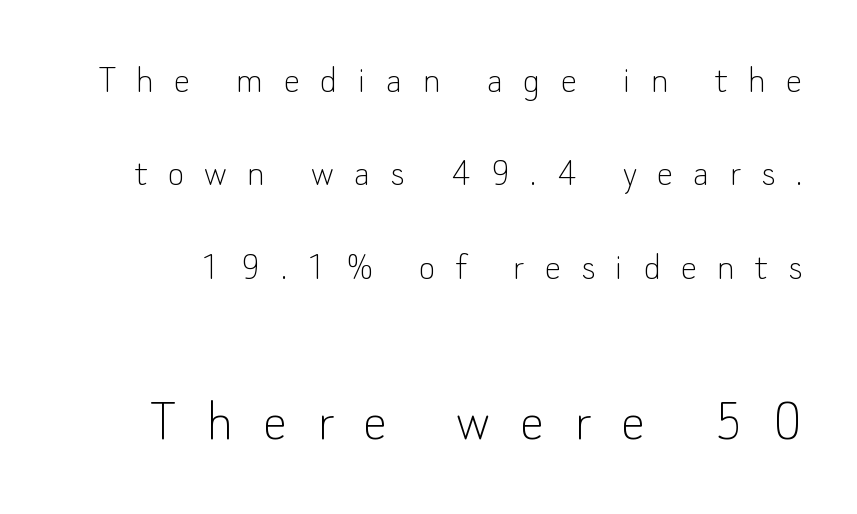
Q: Is the text bold? A: No.
Q: Is the text italic (slanted)? A: No, it is upright.
Q: Is the typeface a serif or a sans-serif typeface? A: Sans-serif.
Q: Is the text underlined? A: No.
Q: Is the spacing between letters normal or unusually wide? A: Unusually wide.
Q: Is the spacing between lines tight, normal or loose? A: Loose.
Q: Which block of text is set in a larger size, the first (top) or the second (bottom)? A: The second (bottom) one.
Q: Width (condensed, normal, or wide)? A: Normal.
Q: Stroke contrast? A: Low.
Q: x-height? A: Small.
Q: Monospaced? A: No.
